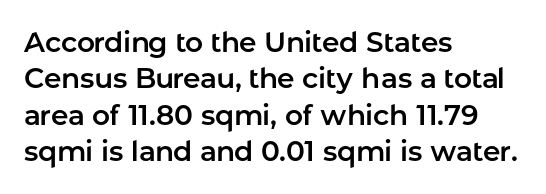
If you drew a line through each stem, it would be perfectly vertical. Words appear dense and cohesive because spacing is normal. The space between consecutive lines is moderate. The passage shown is typeset with a sans-serif family. The passage shown is not underscored anywhere.
